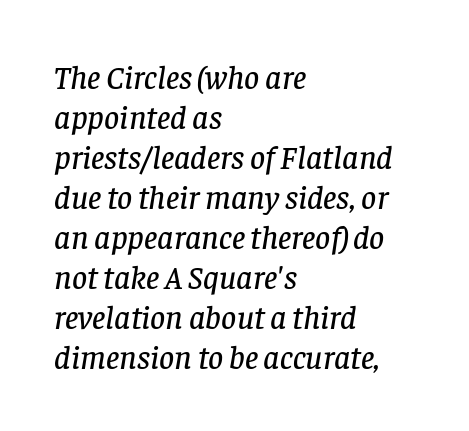
How are the letters spaced? Ordinarily, with no added tracking. Slanted lettering throughout. One-word summary of the alignment: left. The letters advance in unequal steps, a hallmark of proportional type. In terms of letterform style, serifs are clearly present. A clean baseline with only descenders dipping below it.
